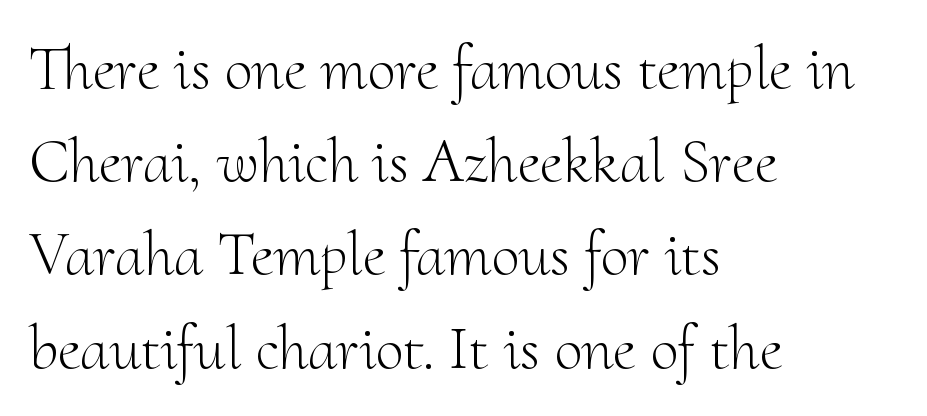
A normal amount of white space separates one row of letters from the next. Serifs: yes, visible at the terminals of the letterforms. The rendering uses natural spacing where letterforms have individual widths. Standard letterfit; no display-style spreading of the glyphs.
